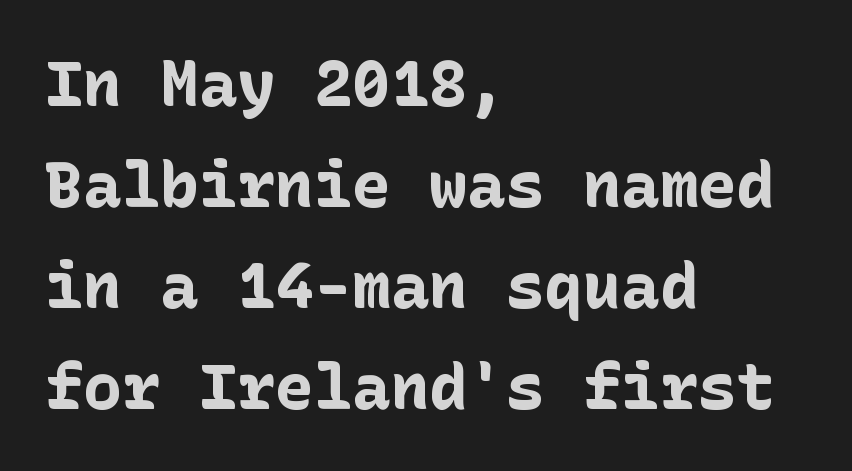
{"serif": "no", "italic": "no", "bold": "yes", "weight": "bold", "width": "normal", "stroke_contrast": "low", "x_height": "medium", "underline": "no", "align": "left", "line_spacing": "normal", "line_spacing_ratio": 1.58, "letter_spacing": "normal", "letter_spacing_em": 0.0, "glyph_px": 64}
